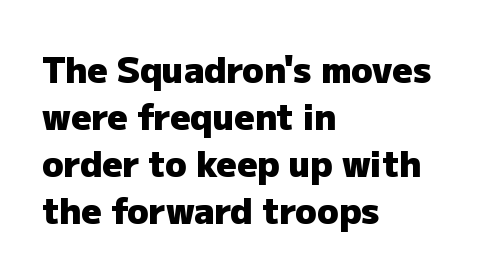
The specimen reads as upright at a glance. Each new line begins a customary step beneath the previous one. This sample has the flowing, uneven cadence of proportional lettering. Typeset ragged right — the left edge is the straight one.
